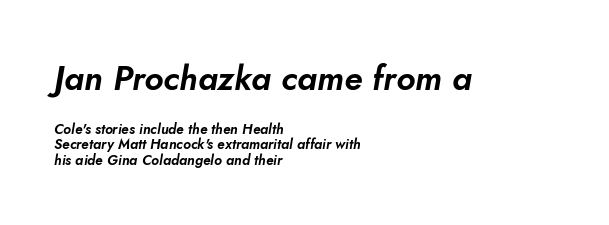
Q: Is the text italic (slanted)? A: Yes, it leans right by about 10 degrees.
Q: Is the text underlined? A: No.
Q: How is the paragraph aligned? A: Left-aligned.
Q: Is the spacing between letters normal or unusually wide? A: Normal.
Q: Is the spacing between lines tight, normal or loose? A: Tight.
Q: Which block of text is set in a larger size, the first (top) or the second (bottom)? A: The first (top) one.
Q: Width (condensed, normal, or wide)? A: Normal.
Q: Stroke contrast? A: Low.
Q: x-height? A: Small.
Q: Monospaced? A: No.
